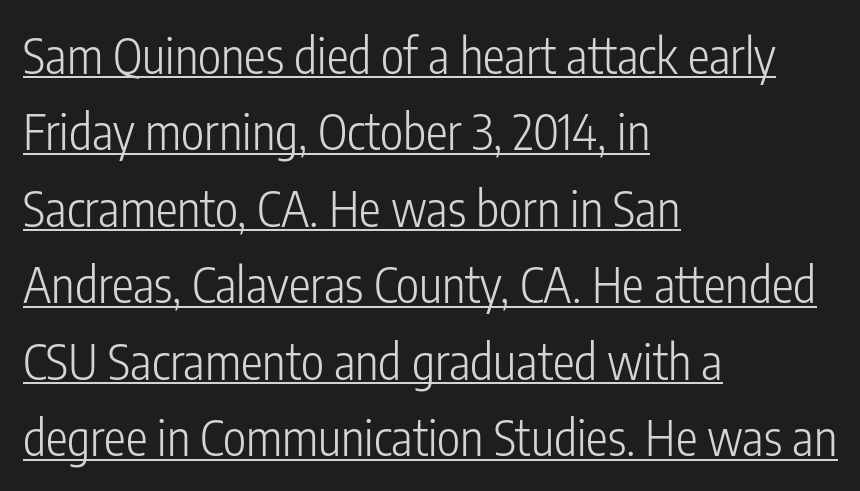
The rendering shows plain stroke endings on the letterforms — a sans-serif design. Ordinary non-slanted type is in use. Summary of vertical rhythm: regular, with standard interline spacing. The passage is arranged the way most books set body copy — flush left.
